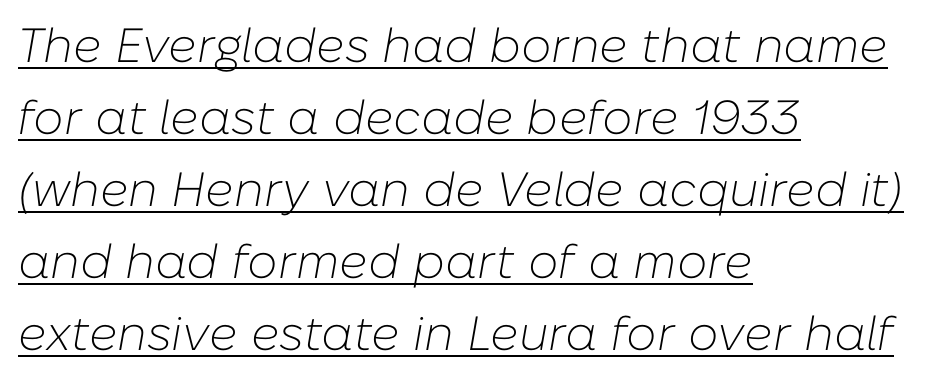
Q: Is the text bold? A: No.
Q: Is the text italic (slanted)? A: Yes, it leans right by about 10 degrees.
Q: Is the text underlined? A: Yes.
Q: How is the paragraph aligned? A: Left-aligned.
Q: Is the spacing between letters normal or unusually wide? A: Normal.
Q: Is the spacing between lines tight, normal or loose? A: Normal.
Q: Width (condensed, normal, or wide)? A: Normal.
Q: Stroke contrast? A: Low.
Q: x-height? A: Medium.
Q: Monospaced? A: No.
